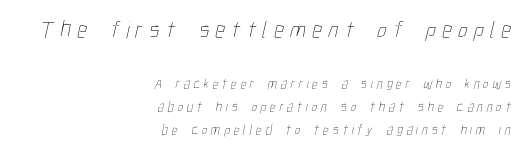
Q: Is the text bold? A: No.
Q: Is the text underlined? A: No.
Q: How is the paragraph aligned? A: Right-aligned.
Q: Is the spacing between letters normal or unusually wide? A: Unusually wide.
Q: Is the spacing between lines tight, normal or loose? A: Normal.
Q: Which block of text is set in a larger size, the first (top) or the second (bottom)? A: The first (top) one.
